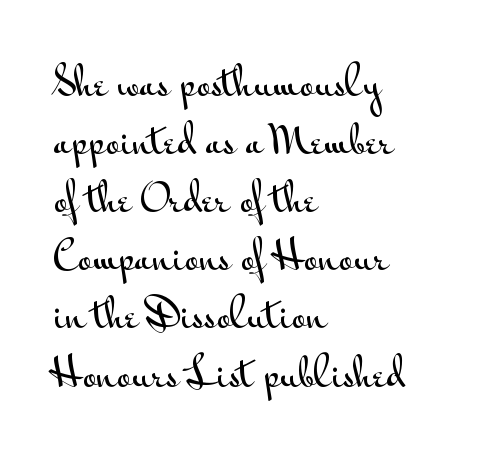
The image shows 39 px wide sans-serif type; set left-aligned, normal line spacing (1.49x), normal letter spacing, not underlined; medium stroke contrast and a small x-height.
